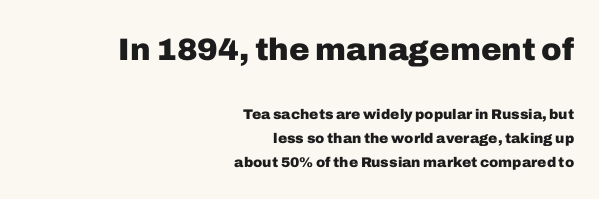
{"serif": "no", "italic": "no", "bold": "yes", "weight": "heavy", "width": "normal", "stroke_contrast": "low", "x_height": "medium", "monospaced": "no", "underline": "no", "align": "right", "line_spacing_ratio": 1.72, "letter_spacing": "normal", "letter_spacing_em": 0.0, "larger_block": "first", "size_ratio": 2.21, "glyph_px": 31}
